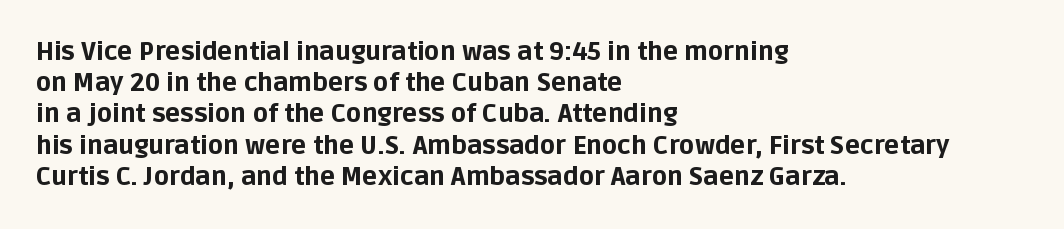
The image shows 25 px bold type, upright; set left-aligned, normal line spacing (1.25x), normal letter spacing, not underlined.
